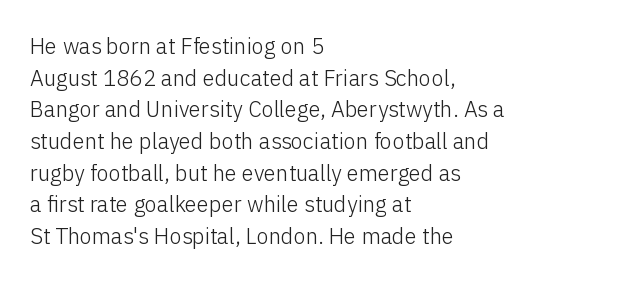
{"italic": "no", "bold": "no", "underline": "no", "align": "left", "line_spacing": "normal", "line_spacing_ratio": 1.44, "letter_spacing": "normal", "letter_spacing_em": 0.0, "glyph_px": 22}
